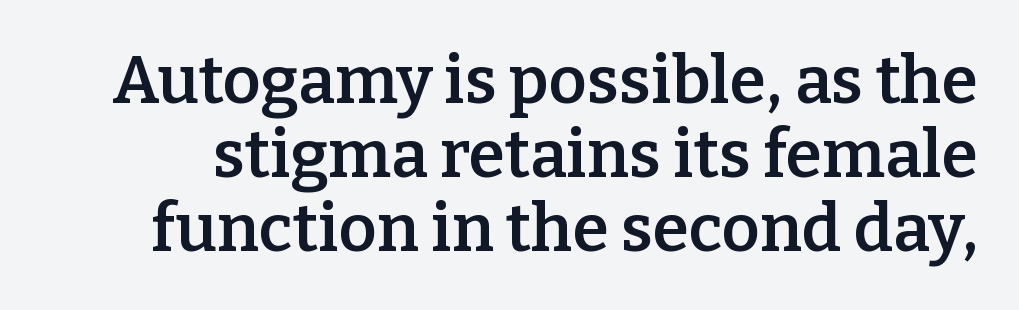
The leading is snug, giving the passage a crowded texture. Firm but not heavy-handed strokes: this text is semibold. The glyphs in this specimen are seriffed. The lettering stays uniformly vertical, giving the passage a roman look. The horizontal fit of the characters is conventional and even. The string is rendered with underlining switched off.
